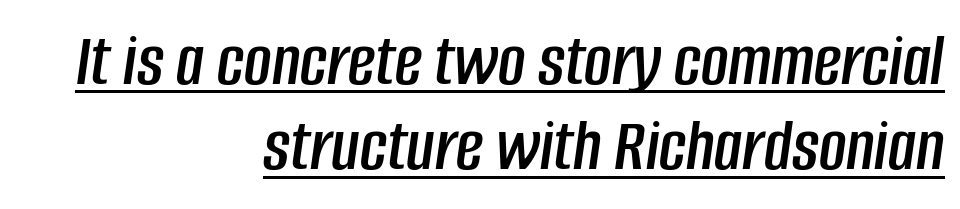
{"italic": "yes", "lean": "right", "slant_degrees": 8, "width": "condensed", "stroke_contrast": "low", "x_height": "large", "monospaced": "no", "underline": "yes", "align": "right", "line_spacing": "tight", "line_spacing_ratio": 1.14, "letter_spacing": "normal", "letter_spacing_em": 0.0, "glyph_px": 75}
